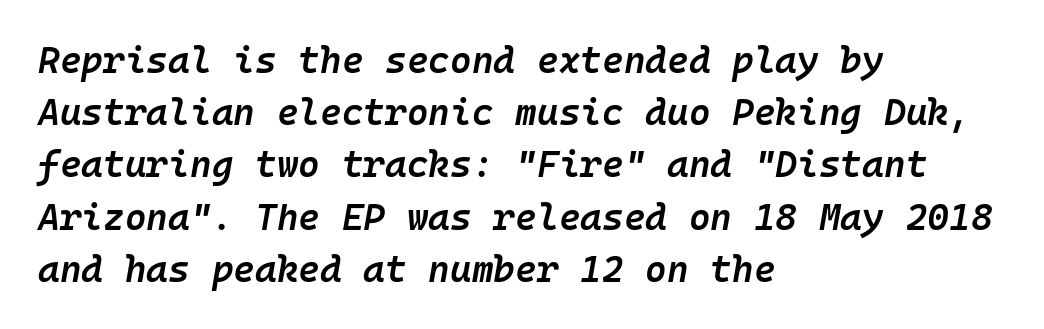
Visually the block forms a straight wall on the left and a jagged coastline on the right. Characters are canted at an angle relative to the baseline's perpendicular. Do the characters align in a grid? Yes, the font is monospaced. If you measured baseline to baseline, you'd find a middling distance. You could call the tracking neutral — neither tight nor loose. Slightly chunky letters — semibold, I'd say, not full bold.
